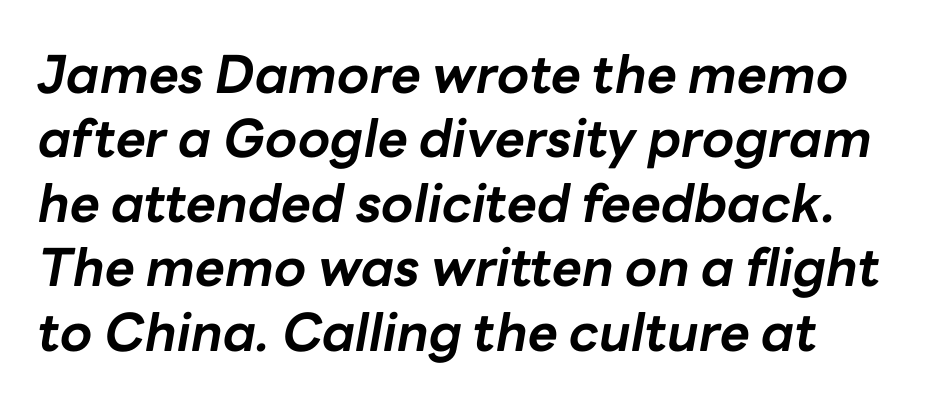
The image shows 52 px bold type, italic (leaning right); set left-aligned, line spacing 1.24x, normal letter spacing, not underlined; low stroke contrast and a medium x-height.
